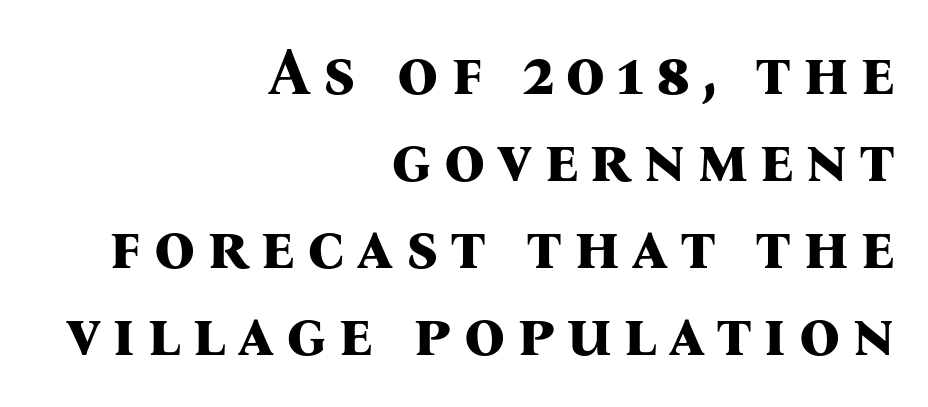
The image shows 65 px bold serif type, upright; set right-aligned, normal line spacing (1.34x), not underlined; medium stroke contrast and a medium x-height.
